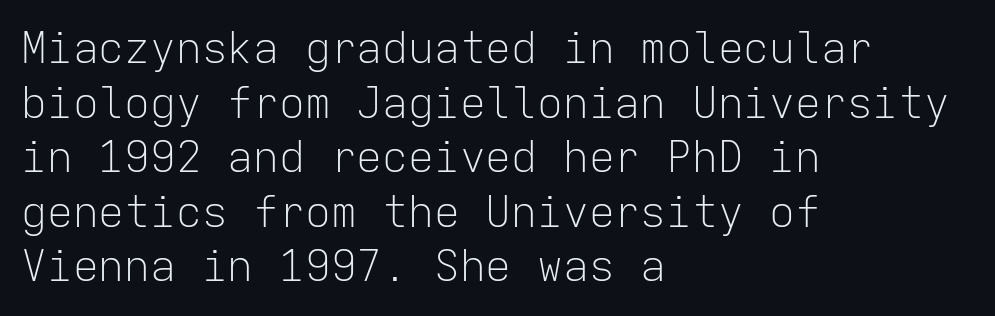
The image shows 43 px light sans-serif type, upright, monospaced; set left-aligned, normal line spacing (1.27x), normal letter spacing, not underlined; low stroke contrast and a medium x-height.
